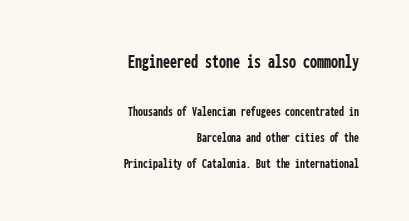
Compared with typical body copy, the letter spacing here is the same. Note: larger setting up top, smaller setting below. The lines in this sample share a right terminus and differ only in where they begin. Pretty heavy lettering here — definitely bold. Nobody drew a line under any word here.
